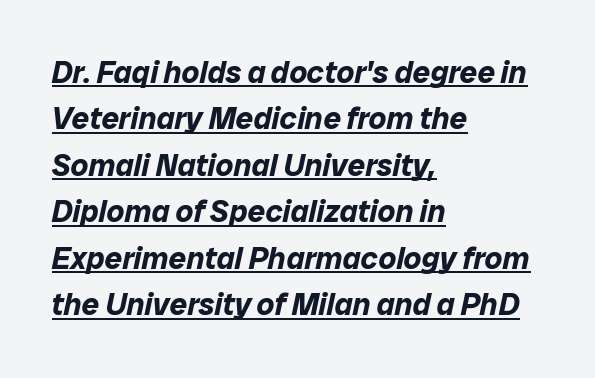
This sample carries an underscore along the baseline area. Normally led — the rows are evenly, conventionally spaced. This sample has the flowing, uneven cadence of proportional lettering. These words are printed bold, with thick strokes throughout.
